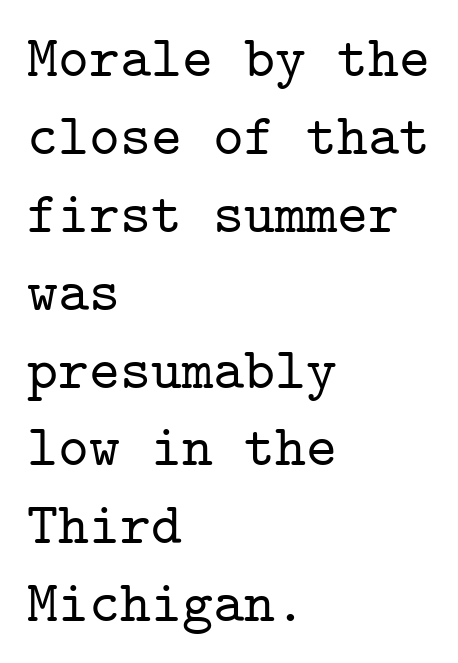
The space beneath each line is pristine and unruled. You can tell from the footed stems that serif type was used. Fixed-width glyphs throughout — classic coding-font behaviour. This is the regular roman posture of the typeface. In CSS terms this would be text-align: left. Line spacing here is normal.
